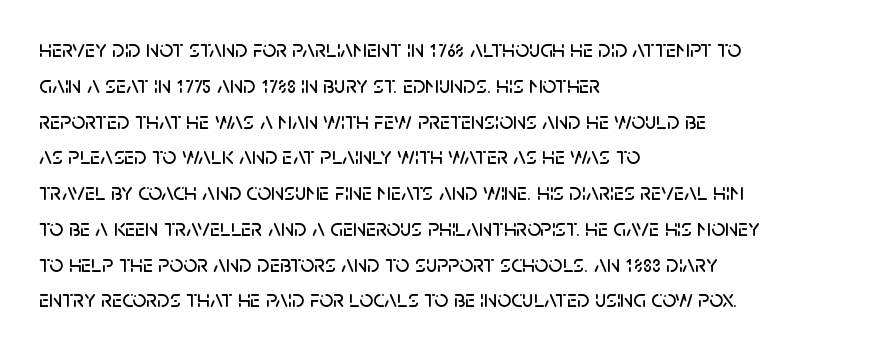
{"italic": "no", "underline": "no", "align": "left", "line_spacing": "normal", "line_spacing_ratio": 1.49, "letter_spacing": "normal", "letter_spacing_em": 0.0, "glyph_px": 24}
